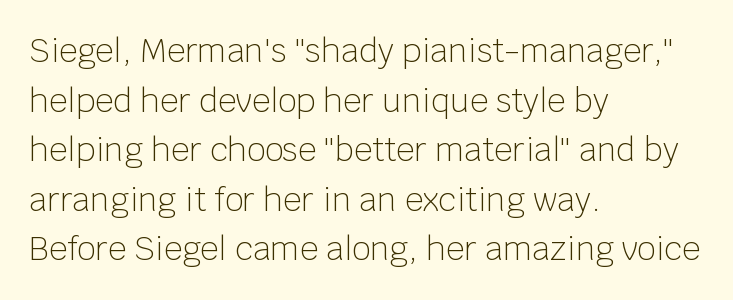
Unlike italic type, these characters show no tilt at all. I'd call this a sans setting — the letters go barefoot. Notice how the passage keeps a crisp vertical edge on the left only. Nobody drew a line under any word here. Vertically, the passage feels balanced, rows spaced as you'd expect.
